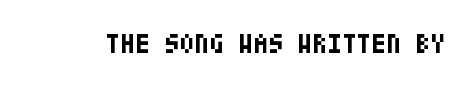
What stands out about the letter spacing? Nothing — it is the standard amount. No italicization has been applied; the sample stays upright. The gap between lines stays unmarked. Thick stems and heavy bowls — unmistakably bold.
